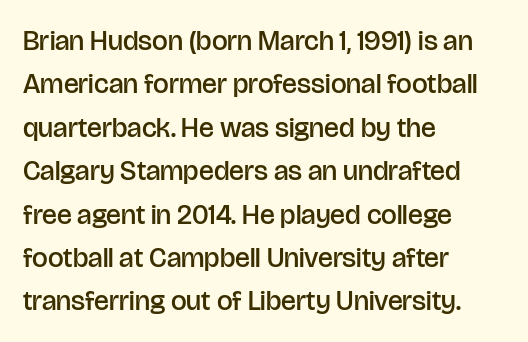
The image shows 28 px semibold sans-serif type, upright; set left-aligned, normal line spacing (1.55x), normal letter spacing, not underlined; low stroke contrast and a large x-height.
